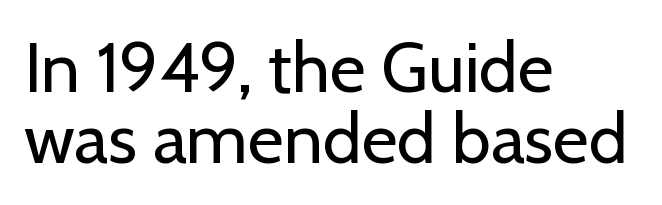
Q: Is the text bold? A: No.
Q: Is the text italic (slanted)? A: No, it is upright.
Q: Is the typeface a serif or a sans-serif typeface? A: Sans-serif.
Q: Is the text underlined? A: No.
Q: How is the paragraph aligned? A: Left-aligned.
Q: Is the spacing between letters normal or unusually wide? A: Normal.
Q: Is the spacing between lines tight, normal or loose? A: Tight.
Q: Width (condensed, normal, or wide)? A: Normal.
Q: Stroke contrast? A: Low.
Q: x-height? A: Medium.
Q: Monospaced? A: No.
